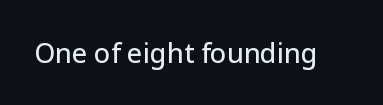
{"italic": "no", "underline": "no", "letter_spacing": "normal", "letter_spacing_em": 0.0, "glyph_px": 27}
